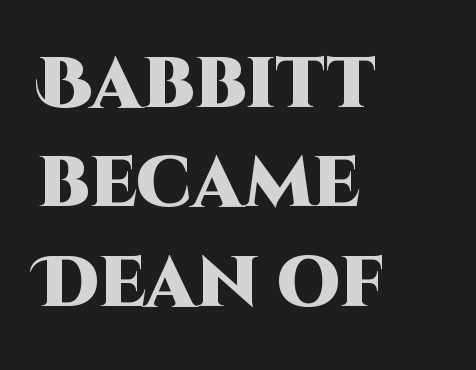
The image shows 71 px heavy sans-serif type, upright; set left-aligned, normal line spacing (1.4x), normal letter spacing, not underlined; high stroke contrast and a large x-height.
